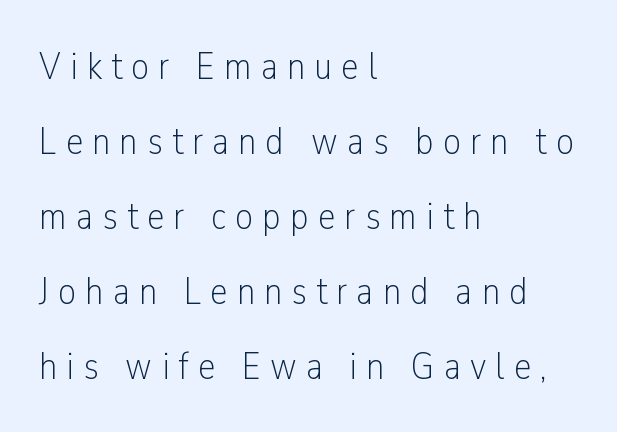
Q: Is the text bold? A: No.
Q: Is the text italic (slanted)? A: No, it is upright.
Q: Is the typeface a serif or a sans-serif typeface? A: Sans-serif.
Q: Is the text underlined? A: No.
Q: How is the paragraph aligned? A: Left-aligned.
Q: Is the spacing between letters normal or unusually wide? A: Unusually wide.
Q: Is the spacing between lines tight, normal or loose? A: Loose.
Q: Width (condensed, normal, or wide)? A: Condensed.
Q: Stroke contrast? A: Low.
Q: x-height? A: Medium.
Q: Monospaced? A: No.
